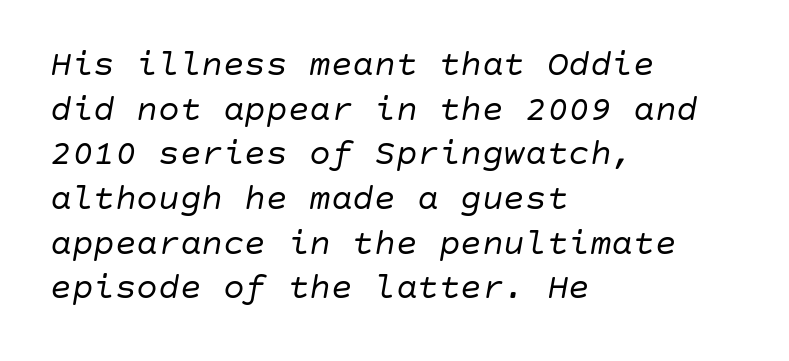
Ink coverage per letter is moderate at most. Visually the block forms a straight wall on the left and a jagged coastline on the right. Any mark beneath the type? The region is blank. How are the letters spaced? Ordinarily, with no added tracking. These lines were composed using italics.
